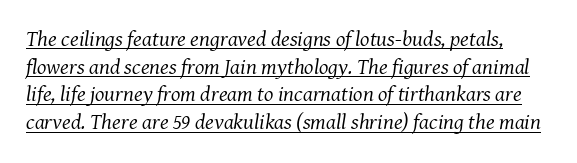
{"italic": "yes", "lean": "right", "slant_degrees": 8, "bold": "no", "underline": "yes", "line_spacing": "normal", "line_spacing_ratio": 1.26, "letter_spacing": "normal", "letter_spacing_em": 0.0, "glyph_px": 22}
